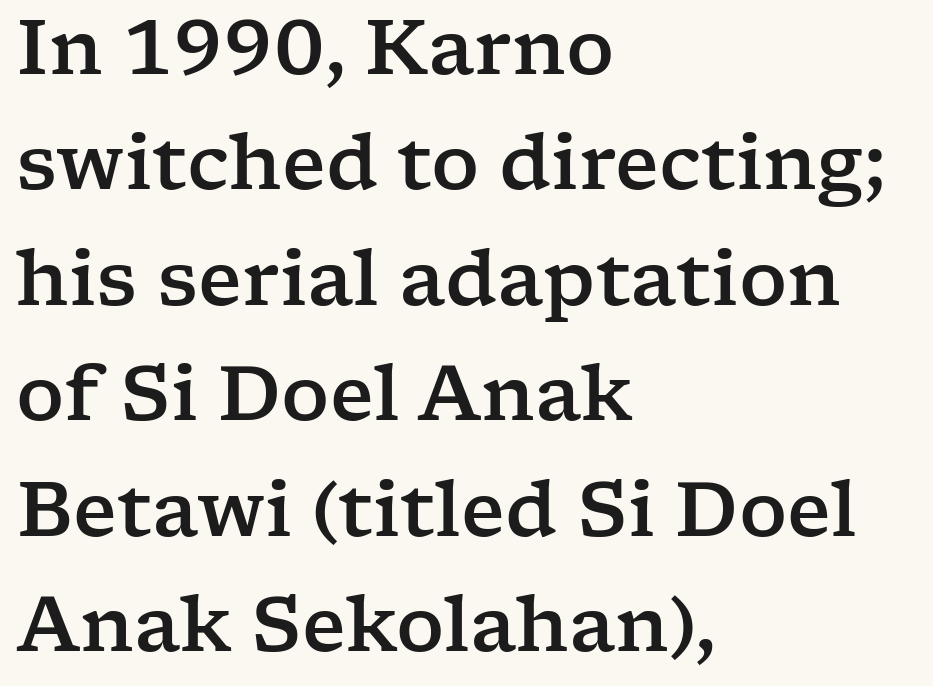
Every stem runs plumb, perpendicular to the baseline. Honestly, the row spacing looks completely unremarkable. Rule under the text: the space is simply empty. All the whitespace from short lines collects on the right.
